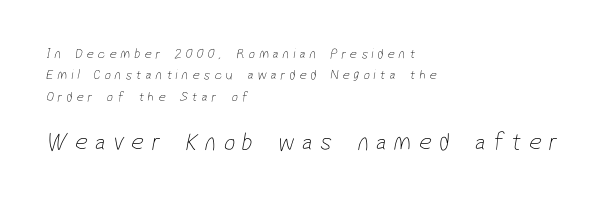
{"bold": "no", "underline": "no", "align": "left", "line_spacing": "normal", "line_spacing_ratio": 1.53, "letter_spacing": "wide", "letter_spacing_em": 0.29, "larger_block": "second", "size_ratio": 1.79, "glyph_px": 25}
